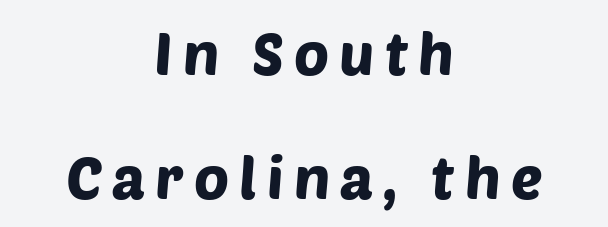
Rule under the text: the space is simply empty. Baseline-to-baseline distance is far greater than the letter height. This sample uses a sans-serif face. Here the designer chose a conventional face with non-uniform glyph widths.
